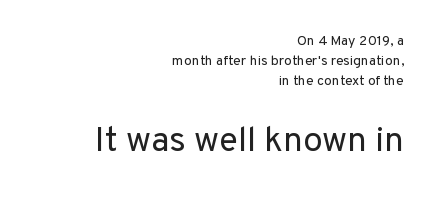
{"serif": "no", "italic": "no", "bold": "no", "weight": "regular", "width": "normal", "stroke_contrast": "low", "x_height": "medium", "monospaced": "no", "underline": "no", "align": "right", "line_spacing": "normal", "line_spacing_ratio": 1.42, "letter_spacing": "normal", "letter_spacing_em": 0.0, "larger_block": "second", "size_ratio": 2.5, "glyph_px": 35}
